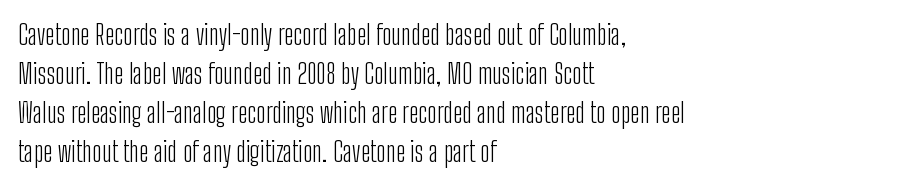
Default kerning and tracking; the words read as compact shapes. No heavy texture on the line: the type isn't bold. A roman cut, with each character standing at attention. Notice how the passage keeps a crisp vertical edge on the left only. Bare-footed words on every line.
